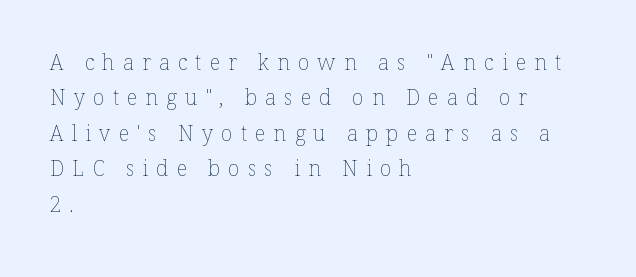
The lines in this sample share a left origin and differ only in where they stop. You could only call the tracking loose — the letters float apart. The gap between lines stays unmarked. Vertically, the passage feels balanced, rows spaced as you'd expect.
